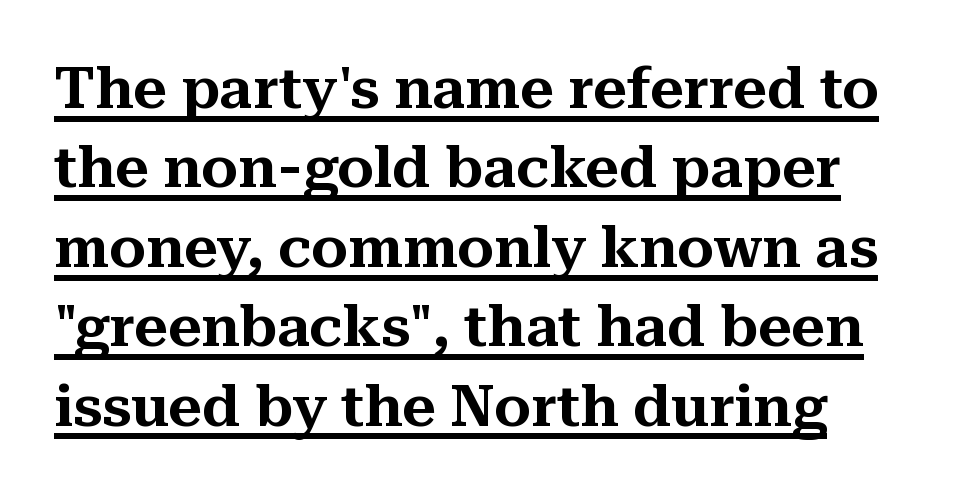
The passage shown is typed in a proportional face where columns would drift. The specimen reads as upright at a glance. A typesetter would call this zero additional tracking. Each letter's strokes conclude with small projecting serifs. A typesetter would call this leading conventional body-copy spacing.
